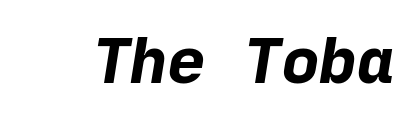
{"serif": "no", "bold": "yes", "weight": "bold", "width": "normal", "stroke_contrast": "low", "x_height": "medium", "underline": "no", "letter_spacing": "normal", "letter_spacing_em": 0.0, "glyph_px": 63}
